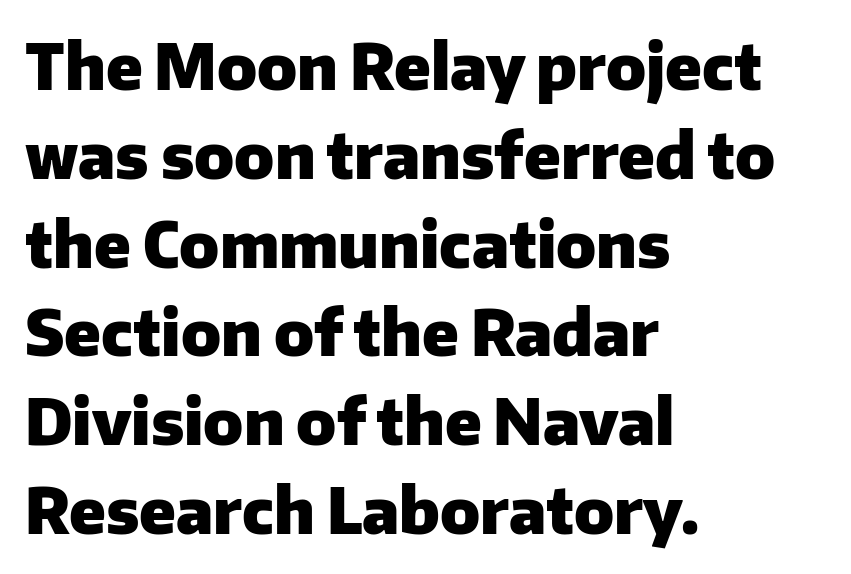
{"serif": "no", "italic": "no", "bold": "yes", "weight": "heavy", "width": "normal", "stroke_contrast": "low", "x_height": "medium", "monospaced": "no", "underline": "no", "align": "left", "line_spacing": "normal", "line_spacing_ratio": 1.41, "letter_spacing": "normal", "letter_spacing_em": 0.0, "glyph_px": 63}
